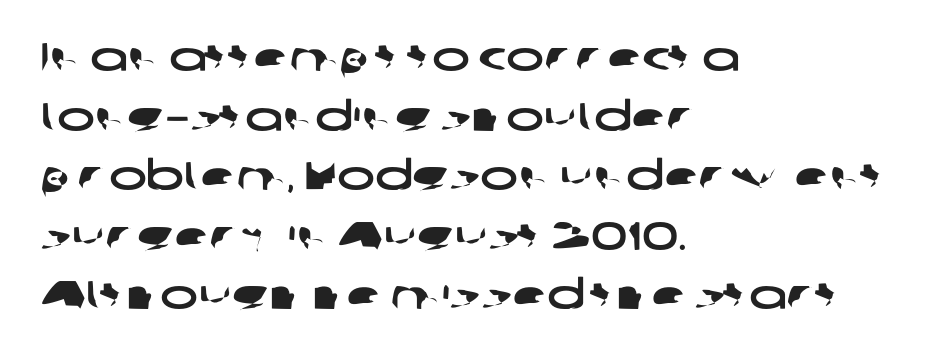
{"serif": "no", "width": "wide", "stroke_contrast": "low", "x_height": "medium", "monospaced": "no", "underline": "no", "align": "left", "line_spacing": "normal", "line_spacing_ratio": 1.49, "letter_spacing": "normal", "letter_spacing_em": 0.0, "glyph_px": 40}
